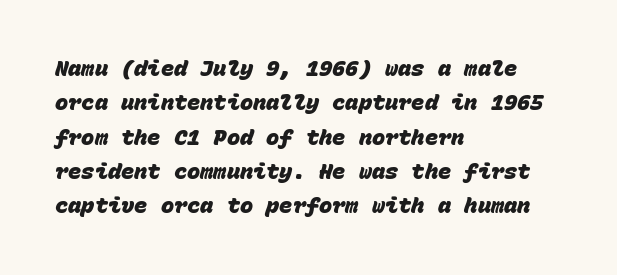
Q: Is the text bold? A: Yes.
Q: Is the text underlined? A: No.
Q: How is the paragraph aligned? A: Left-aligned.
Q: Is the spacing between letters normal or unusually wide? A: Normal.
Q: Is the spacing between lines tight, normal or loose? A: Normal.
